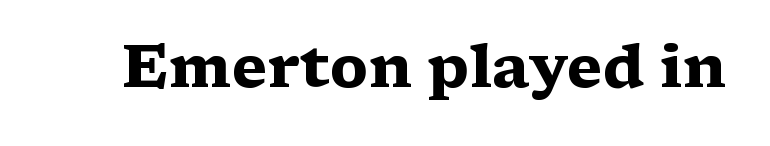
The image shows 59 px heavy, wide serif type, upright; set normal letter spacing, not underlined; medium stroke contrast and a medium x-height.
